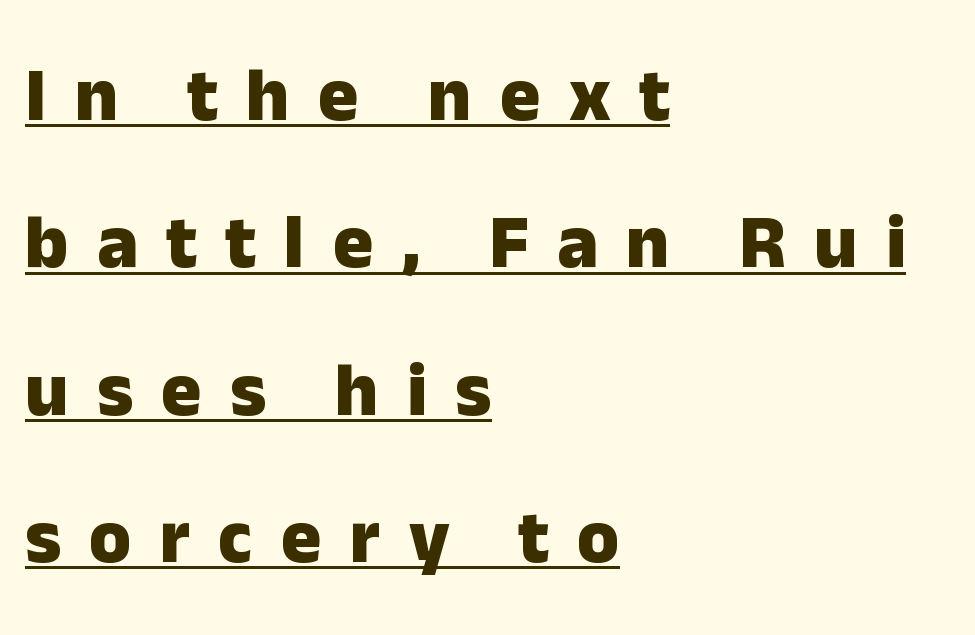
Students, note that the glyphs here are deliberately spaced far apart. What decoration does the sample have? An underline. Posture: vertical. This sample trades compactness for vertical openness between lines.
